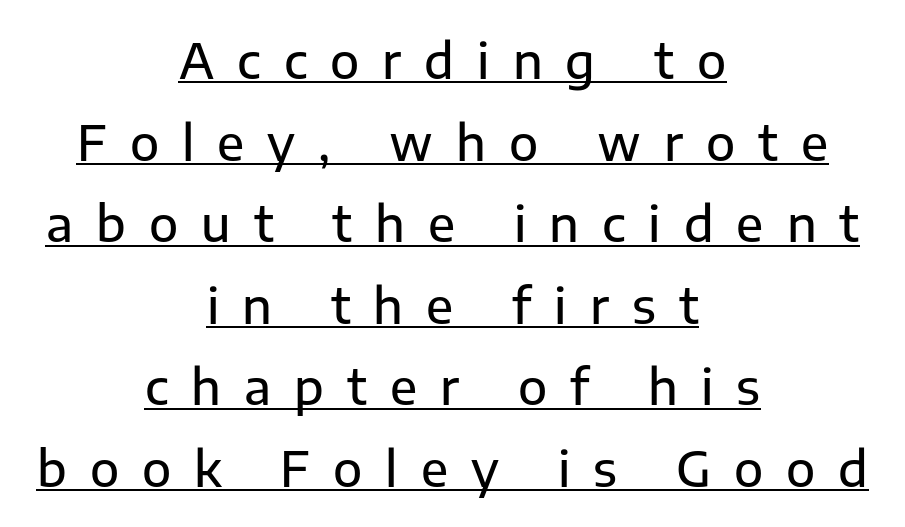
Notice how descenders clear the ascenders below comfortably — that's standard leading. The characters display no serif detailing; their extremities are plain. The rendering positions every line midway between the sides. If you drew a line through each stem, it would be perfectly vertical. The face used here is proportionally spaced, like ordinary book or web type.
